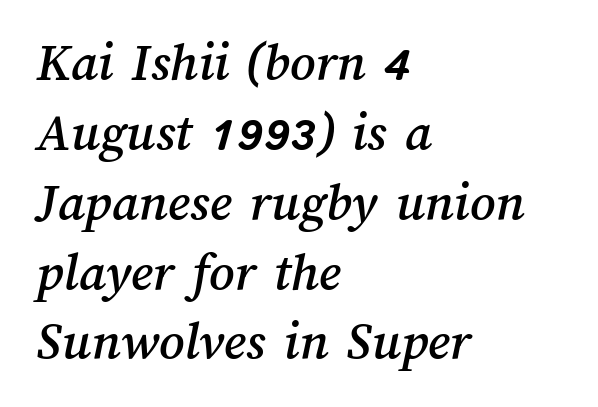
Q: Is the text underlined? A: No.
Q: How is the paragraph aligned? A: Left-aligned.
Q: Is the spacing between letters normal or unusually wide? A: Normal.
Q: Is the spacing between lines tight, normal or loose? A: Normal.
Q: Width (condensed, normal, or wide)? A: Normal.
Q: Stroke contrast? A: Medium.
Q: x-height? A: Medium.
Q: Monospaced? A: No.
